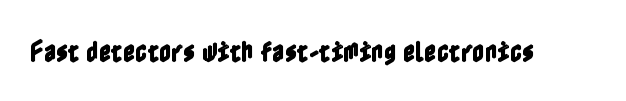
{"italic": "no", "underline": "no", "letter_spacing": "normal", "letter_spacing_em": 0.0, "glyph_px": 24}
